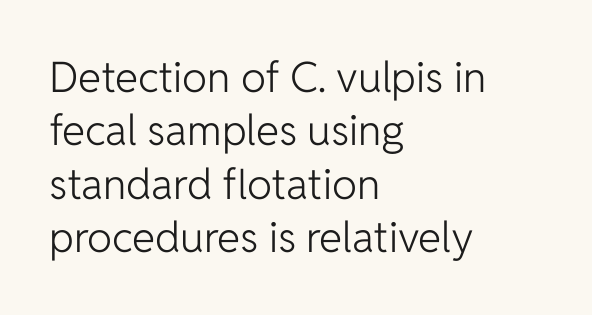
Students, observe: this is what conventionally led text looks like. Is the letter spacing exaggerated? No — it looks like the ordinary default. Classification — sans serif. The rendering uses natural spacing where letterforms have individual widths. Bare-footed words on every line.
